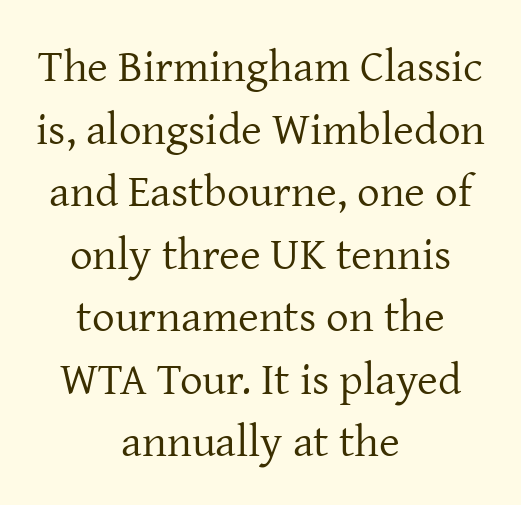
A serif font was chosen for this passage. Honestly, the row spacing looks completely unremarkable. Notice how the stems are strictly vertical — no italics here. Words appear dense and cohesive because spacing is normal. Each letter keeps its own natural width here, so spacing adapts to shape.
